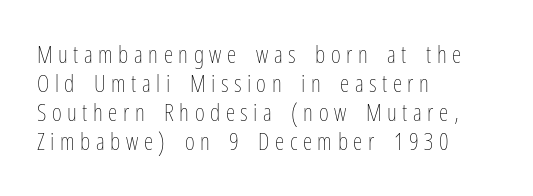
Caption: multi-line text, flush left, ragged right. Posture: straight, roman, zero tilt. Descender tails drop into unmarked territory. A quiet, ordinary-to-light weight characterises the typeface.
